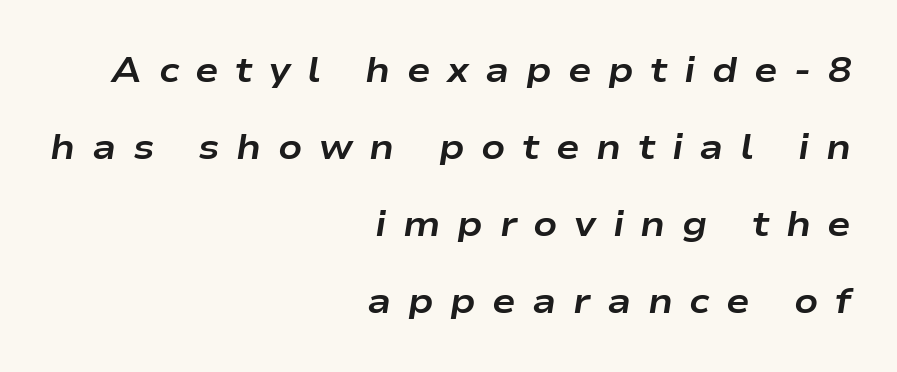
The image shows 35 px bold, wide type, italic (leaning right); set right-aligned, loose line spacing (2.2x), unusually wide letter spacing (+0.47 em), not underlined; low stroke contrast and a medium x-height.
